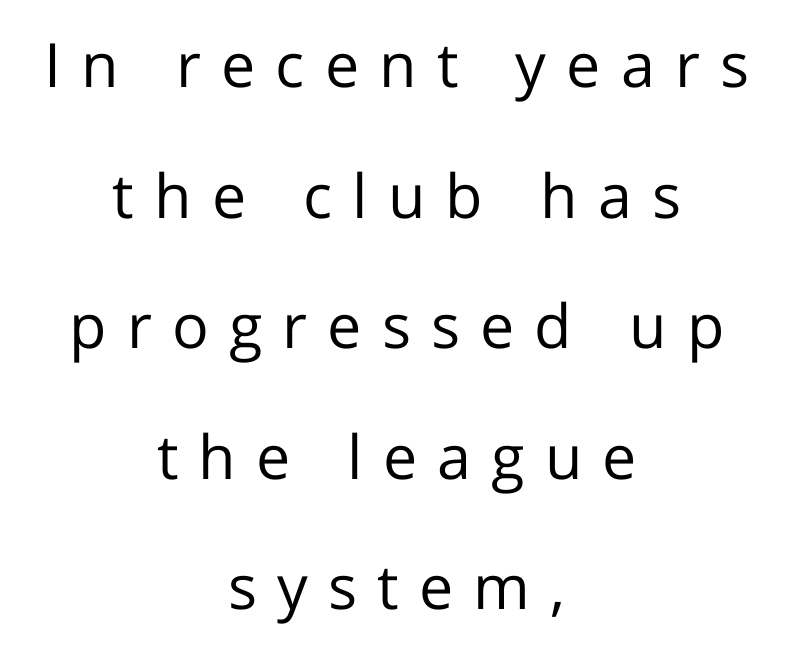
The image shows 61 px regular-weight sans-serif type, upright; set centered, loose line spacing (2.14x), unusually wide letter spacing (+0.33 em), not underlined; low stroke contrast and a medium x-height.
